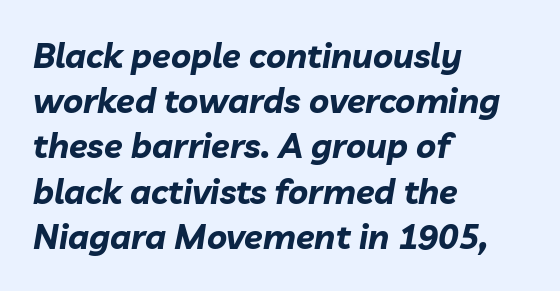
Q: Is the text bold? A: Yes.
Q: Is the text italic (slanted)? A: Yes, it leans right by about 10 degrees.
Q: Is the text underlined? A: No.
Q: How is the paragraph aligned? A: Left-aligned.
Q: Is the spacing between letters normal or unusually wide? A: Normal.
Q: Is the spacing between lines tight, normal or loose? A: Normal.
Q: Width (condensed, normal, or wide)? A: Normal.
Q: Stroke contrast? A: Low.
Q: x-height? A: Medium.
Q: Monospaced? A: No.
